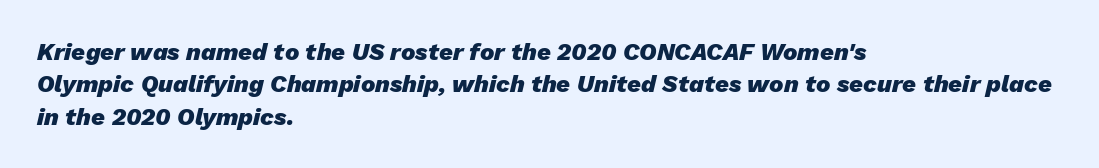
Designer's note — italics engaged. This sample keeps an unexceptional amount of space between lines. You could call the tracking neutral — neither tight nor loose. A bare baseline throughout the passage. A full-strength bold gives these letters their thick strokes. Line beginnings align vertically; line endings do not.
